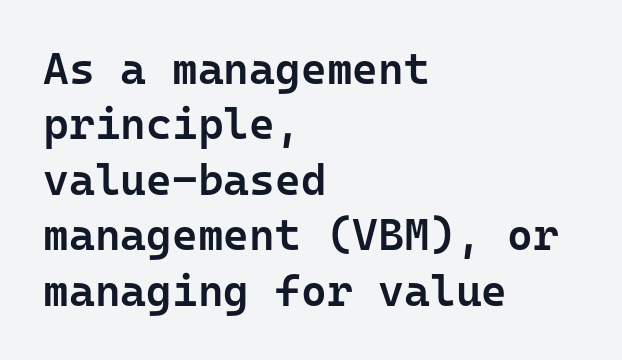
How would I describe the line gaps? Plain and ordinary. The typesetter chose a ragged-right arrangement here. The specimen omits any rule beneath the text block's lines. Is this a fixed-width face? Yes — each glyph sits in an identical cell. Upright lettering throughout.
